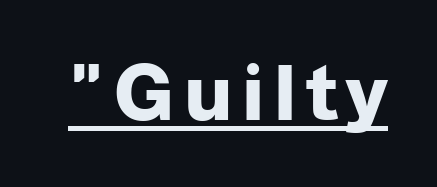
Q: Is the text bold? A: Yes.
Q: Is the text italic (slanted)? A: No, it is upright.
Q: Is the typeface a serif or a sans-serif typeface? A: Sans-serif.
Q: Is the text underlined? A: Yes.
Q: Width (condensed, normal, or wide)? A: Normal.
Q: Stroke contrast? A: Low.
Q: x-height? A: Medium.
Q: Monospaced? A: No.
